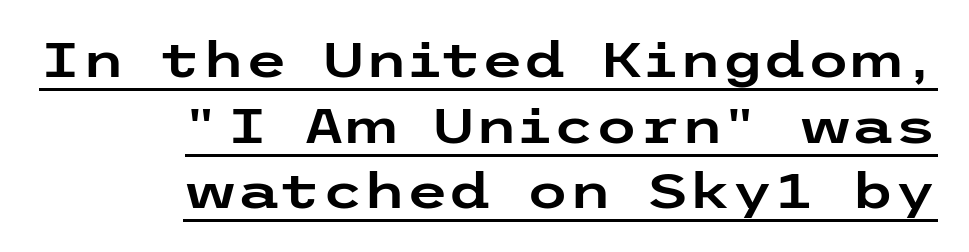
The image shows 49 px wide sans-serif type, upright; set right-aligned, normal line spacing (1.34x), normal letter spacing, underlined; low stroke contrast and a medium x-height.
